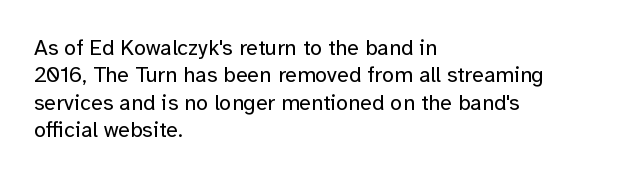
Counters stay open thanks to moderate or lighter strokes. All the whitespace from short lines collects on the right. Normally led — the rows are evenly, conventionally spaced. The glyphs are unaccompanied by any horizontal stroke below them.
